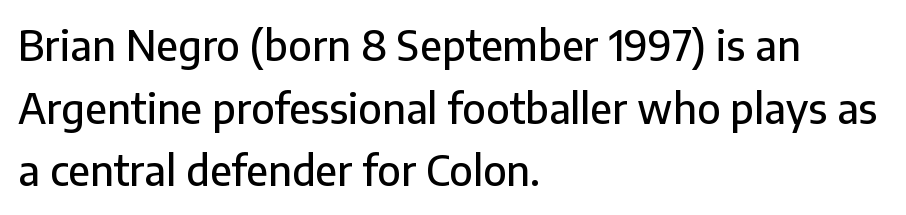
The image shows 41 px sans-serif type, upright; set left-aligned, normal line spacing (1.53x), normal letter spacing, not underlined; low stroke contrast and a medium x-height.
